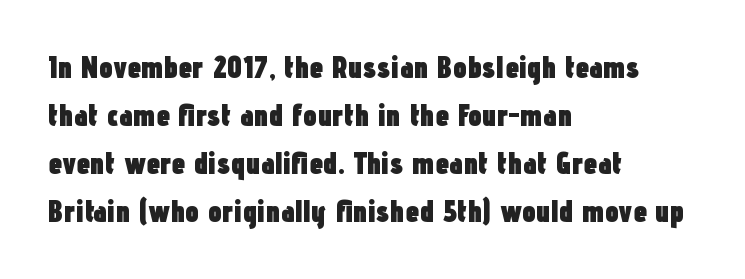
{"serif": "no", "italic": "no", "bold": "yes", "weight": "heavy", "width": "condensed", "stroke_contrast": "low", "x_height": "medium", "monospaced": "no", "underline": "no", "align": "left", "line_spacing": "normal", "line_spacing_ratio": 1.55, "letter_spacing": "normal", "letter_spacing_em": 0.0, "glyph_px": 31}
